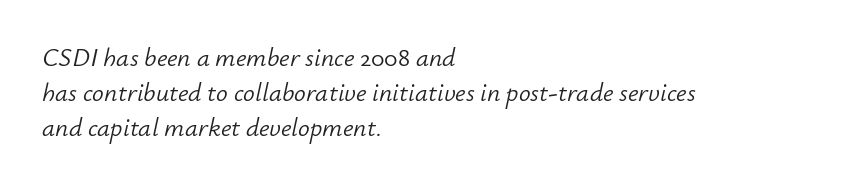
Q: Is the text bold? A: No.
Q: Is the text italic (slanted)? A: Yes, it leans right by about 12 degrees.
Q: Is the text underlined? A: No.
Q: How is the paragraph aligned? A: Left-aligned.
Q: Is the spacing between letters normal or unusually wide? A: Normal.
Q: Is the spacing between lines tight, normal or loose? A: Normal.
